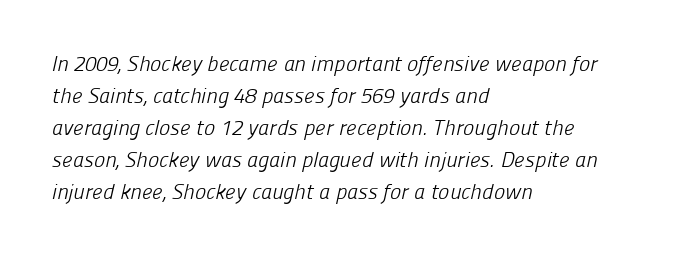
The image shows 21 px text type; set left-aligned, normal line spacing (1.52x), normal letter spacing, not underlined.
